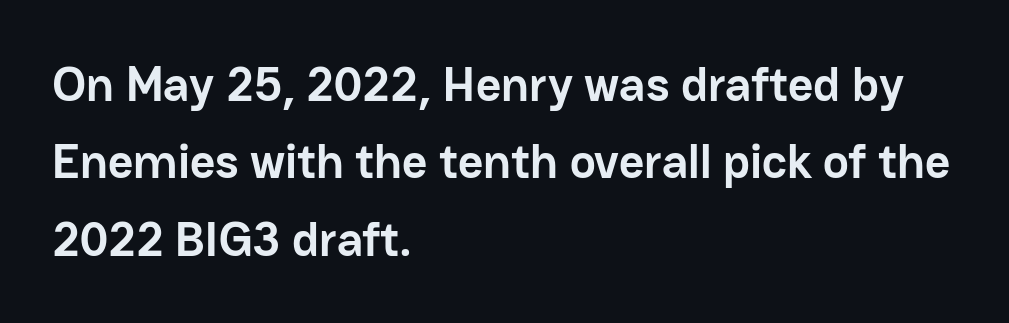
A typesetter would mark this as roman, not italic. Compared with an ordinary text face, these strokes are far heavier — a full bold. The text block is weighted toward the left margin, trailing off unevenly rightward. Honestly, there is no underline to notice here at all. Does the type have serifs? No, each stem ends abruptly. Nobody touched the tracking dial on this one.
